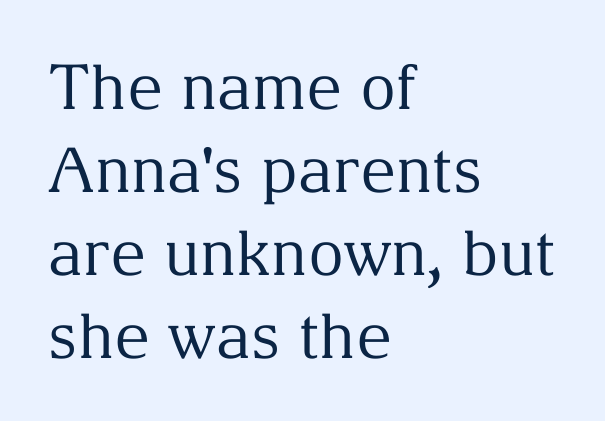
{"serif": "yes", "italic": "no", "bold": "no", "weight": "regular", "width": "normal", "stroke_contrast": "medium", "x_height": "medium", "monospaced": "no", "underline": "no", "align": "left", "line_spacing": "normal", "line_spacing_ratio": 1.34, "letter_spacing": "normal", "letter_spacing_em": 0.0, "glyph_px": 62}
